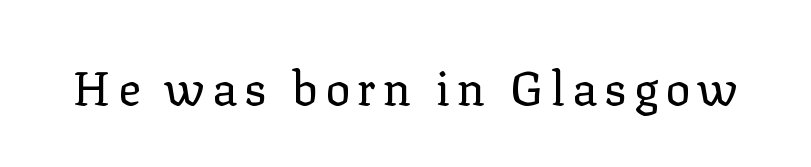
{"serif": "yes", "italic": "no", "bold": "no", "weight": "regular", "width": "normal", "stroke_contrast": "low", "x_height": "medium", "monospaced": "no", "underline": "no", "glyph_px": 47}
